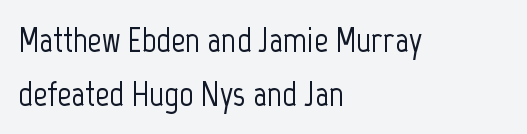
Between one letter and the next there's only the usual sliver of space. A typesetter would call this proportional, since set widths differ per character. Teacher's note: observe the even left margin — that is flush-left alignment. A normal amount of white space separates one row of letters from the next. Each row of text sits above clean, open space.
